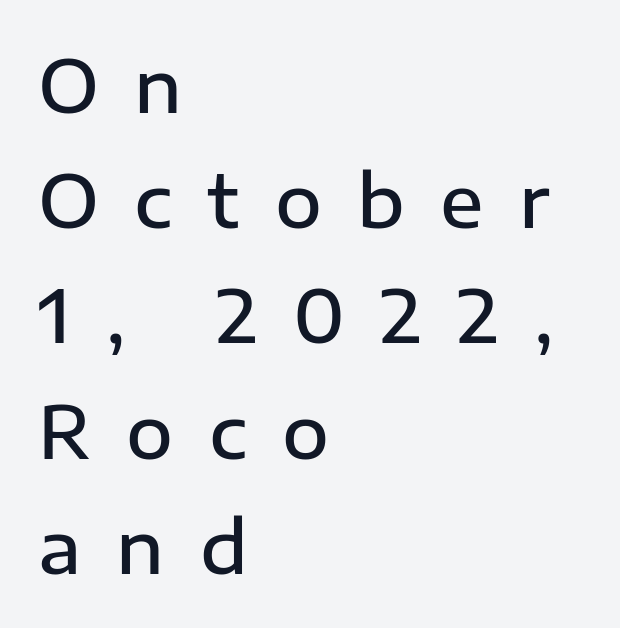
The image shows 72 px semibold sans-serif type, upright; set left-aligned, normal line spacing (1.6x), unusually wide letter spacing (+0.49 em), not underlined; low stroke contrast and a medium x-height.
